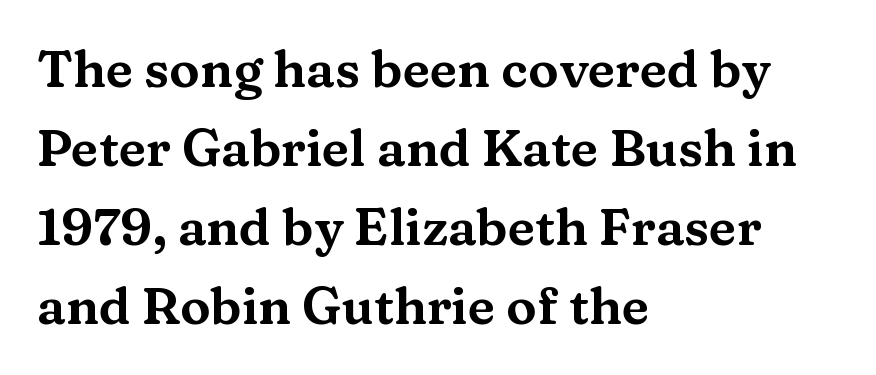
{"serif": "yes", "italic": "no", "width": "wide", "stroke_contrast": "medium", "x_height": "medium", "monospaced": "no", "underline": "no", "align": "left", "line_spacing": "normal", "line_spacing_ratio": 1.55, "letter_spacing": "normal", "letter_spacing_em": 0.0, "glyph_px": 51}
